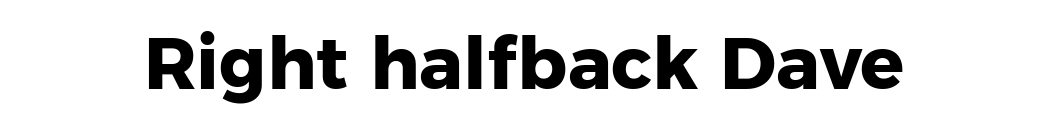
Tracking value appears to be zero — textbook default spacing. Unmarked baselines from the first word to the last. The lettering holds an erect, upright posture throughout. Heavy, bold letterforms. A typesetter would call this proportional, since set widths differ per character. What kind of face is this? One without serifs — a sans.
